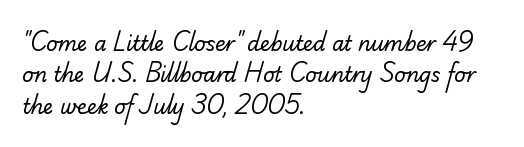
Q: Is the text bold? A: No.
Q: Is the text underlined? A: No.
Q: How is the paragraph aligned? A: Left-aligned.
Q: Is the spacing between letters normal or unusually wide? A: Normal.
Q: Is the spacing between lines tight, normal or loose? A: Normal.
